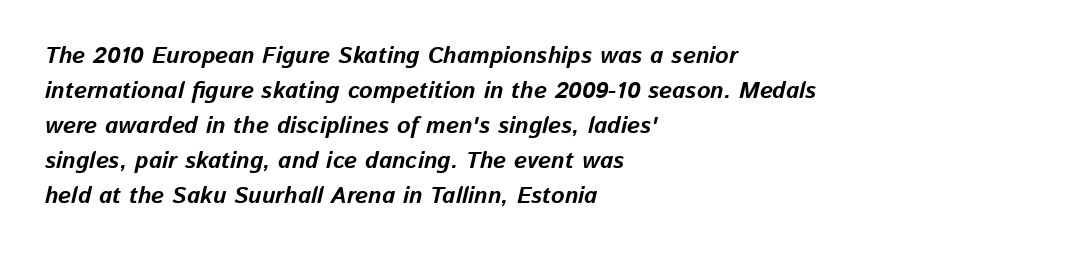
These lines stack with their left ends in a neat column. Quick note: underline off. The rendering applies a slant to the glyphs. Weight: bold. Baseline-to-baseline distance is the conventional proportion of letter height.
